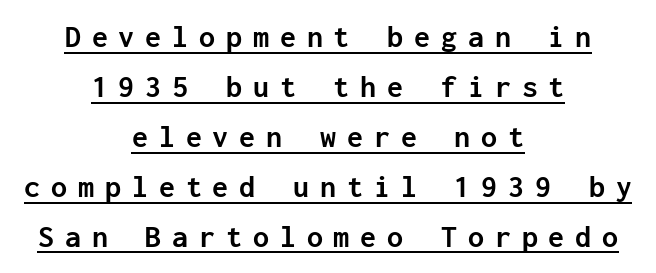
Q: Is the text bold? A: Yes.
Q: Is the text italic (slanted)? A: No, it is upright.
Q: Is the typeface a serif or a sans-serif typeface? A: Sans-serif.
Q: Is the text underlined? A: Yes.
Q: How is the paragraph aligned? A: Centered.
Q: Is the spacing between letters normal or unusually wide? A: Unusually wide.
Q: Is the spacing between lines tight, normal or loose? A: Normal.
Q: Width (condensed, normal, or wide)? A: Normal.
Q: Stroke contrast? A: Low.
Q: x-height? A: Medium.
Q: Monospaced? A: Yes.
